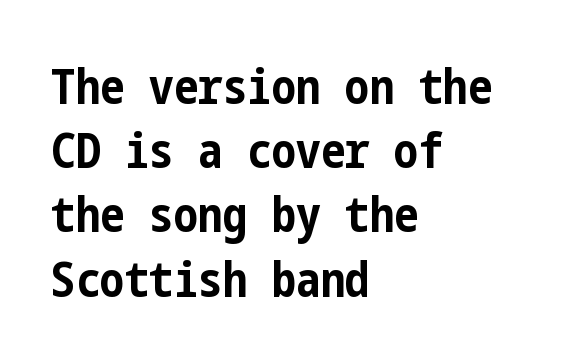
The type family on display is of the sans-serif kind. Each new line begins a customary step beneath the previous one. The passage shown is emphatically bold. Is the block centered? No — it sits flush against the left margin. The passage shown has conventional tracking throughout. Rendered with straight, roman letterforms.
